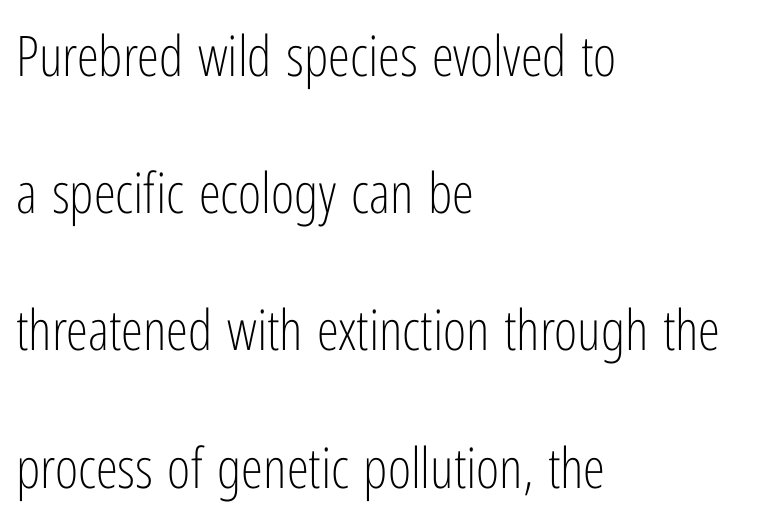
Vertical stems look standard width or narrower in stroke. Observe the absence of serifs on each vertical stroke in this sample. These lines stack with their left ends in a neat column. Looks like regular typesetting: each glyph gets only the width it needs.
